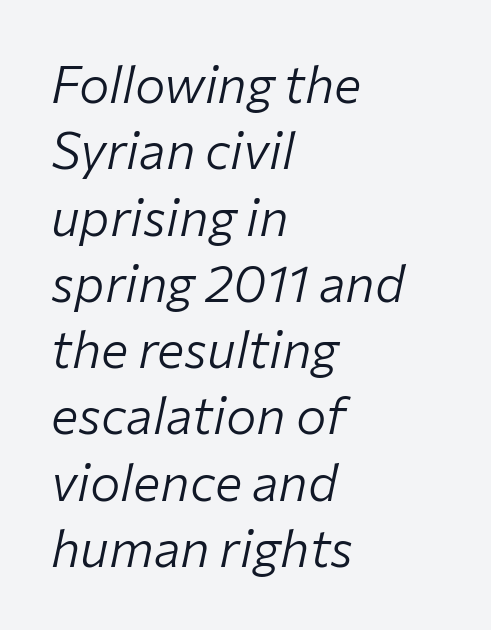
Note the varied advance widths — an 'i' is clearly narrower than an 'm'. Characters follow at the spacing the type designer built in. The glyphs look as if they've been sheared to an angle. This reads as an unemphasized weight, regular at the heaviest.
